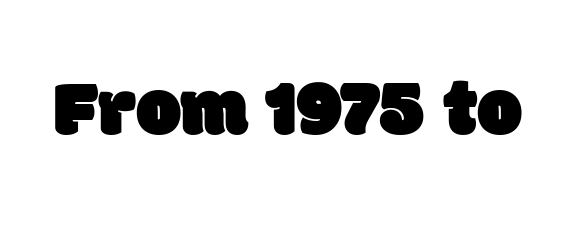
{"serif": "no", "width": "normal", "stroke_contrast": "low", "x_height": "large", "monospaced": "no", "underline": "no", "letter_spacing": "normal", "letter_spacing_em": 0.0, "glyph_px": 80}
